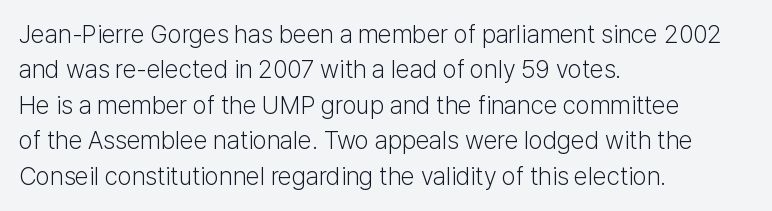
{"italic": "no", "bold": "no", "underline": "no", "align": "left", "line_spacing": "normal", "line_spacing_ratio": 1.42, "letter_spacing": "normal", "letter_spacing_em": 0.0, "glyph_px": 25}
